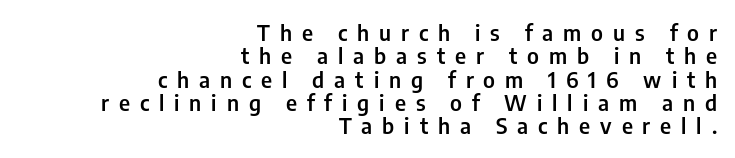
{"italic": "no", "bold": "semi", "underline": "no", "align": "right", "line_spacing": "tight", "line_spacing_ratio": 1.06, "letter_spacing": "wide", "letter_spacing_em": 0.45, "glyph_px": 22}
